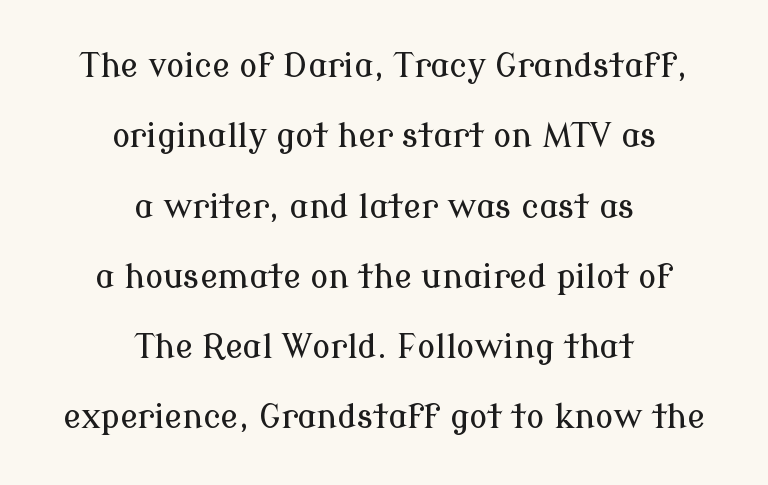
The image shows 33 px serif type, upright; set centered, loose line spacing (2.13x), normal letter spacing, not underlined; low stroke contrast and a medium x-height.
